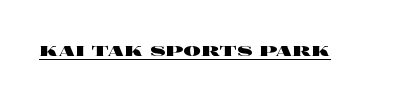
The image shows 22 px bold type, upright; set normal letter spacing, underlined.
